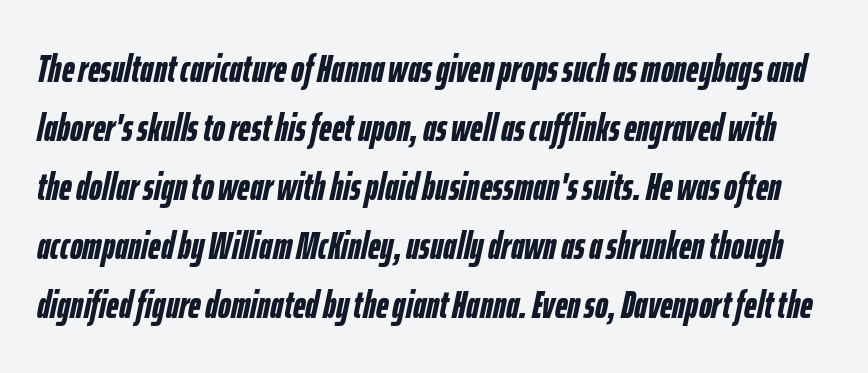
{"italic": "yes", "lean": "right", "slant_degrees": 12, "bold": "yes", "weight": "semibold", "width": "condensed", "stroke_contrast": "low", "x_height": "medium", "monospaced": "no", "underline": "no", "line_spacing": "normal", "line_spacing_ratio": 1.51, "letter_spacing": "normal", "letter_spacing_em": 0.0, "glyph_px": 39}
